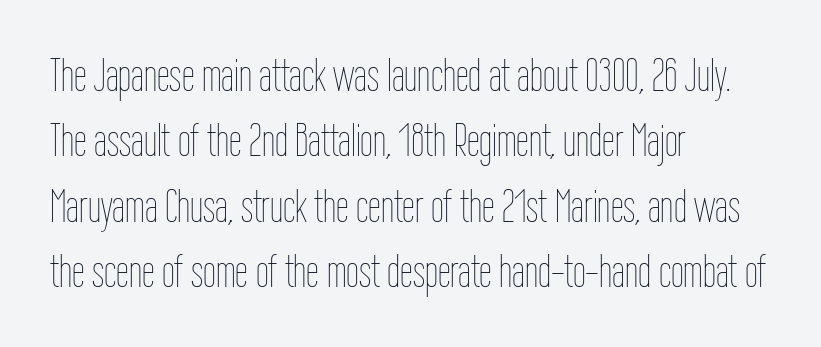
The horizontal fit of the characters is conventional and even. Is this a fixed-width face? No — the glyphs have proportional, varying widths. A clean baseline with only descenders dipping below it. Characters remain perfectly vertical along every line. The ragged edge is on the right, which tells us the setting is flush left.
